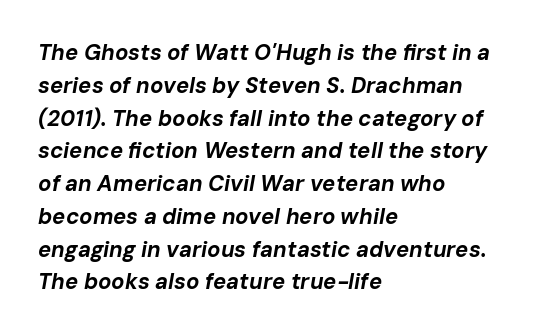
The image shows 22 px bold type, italic (leaning right); set left-aligned, normal line spacing (1.49x), normal letter spacing, not underlined.
